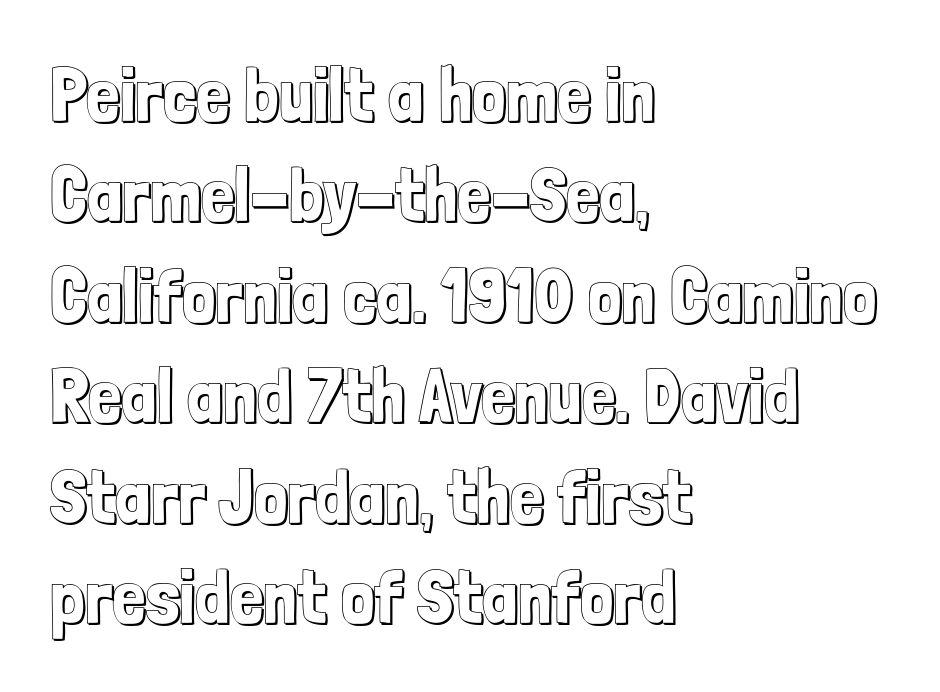
Q: Is the text italic (slanted)? A: No, it is upright.
Q: Is the text underlined? A: No.
Q: How is the paragraph aligned? A: Left-aligned.
Q: Is the spacing between letters normal or unusually wide? A: Normal.
Q: Is the spacing between lines tight, normal or loose? A: Normal.
Q: Width (condensed, normal, or wide)? A: Condensed.
Q: x-height? A: Medium.
Q: Monospaced? A: No.
